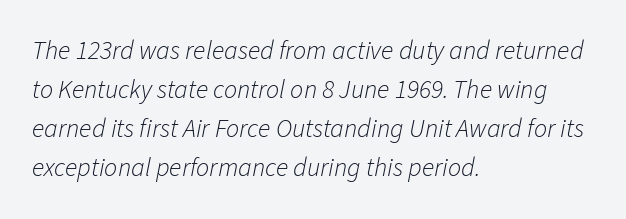
The image shows 26 px text type, italic (leaning right); set left-aligned, normal line spacing (1.5x), normal letter spacing, not underlined.
